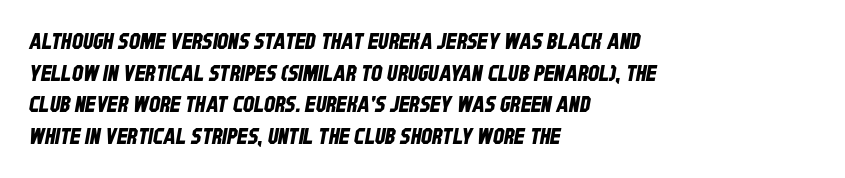
Typeset ragged right — the left edge is the straight one. In terms of letterspacing, this is plain default setting. Lines of text with bare space underneath. Horizontal bands of white between lines are of average thickness.
